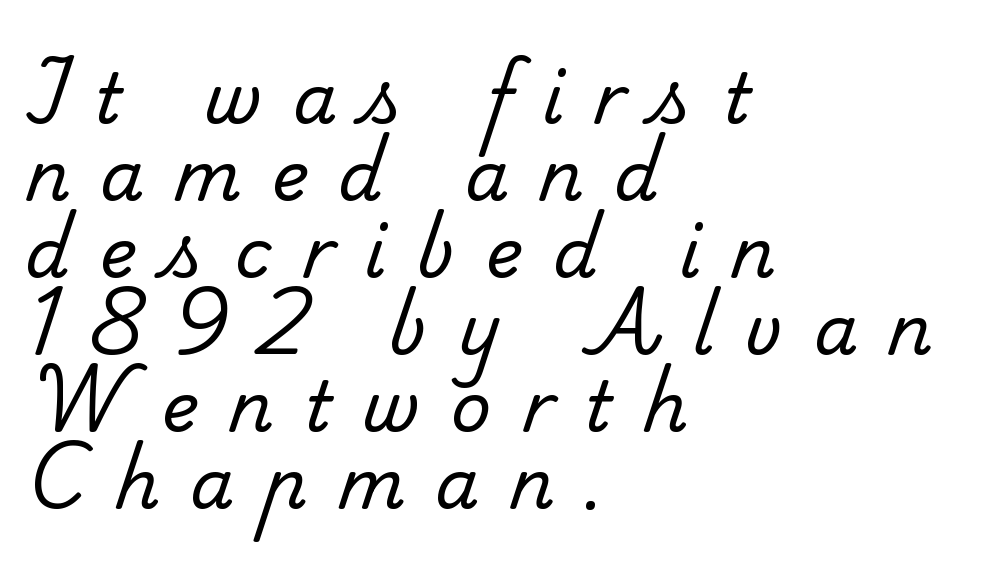
Visually the block forms a straight wall on the left and a jagged coastline on the right. Does extra space separate the letters? Yes, quite a lot of it. Check under the words: just untouched page. This sample has the flowing, uneven cadence of proportional lettering. Font category for this specimen: serif. Compared with a typical body face, this is equally light or lighter still.
